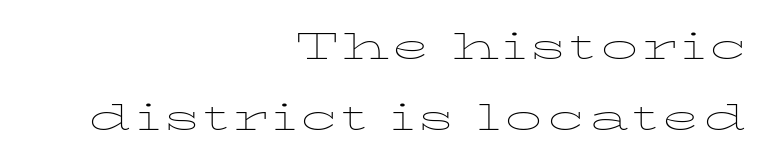
Stems and bowls with no extra thickness — not bold. Every stem runs plumb, perpendicular to the baseline. The rendering uses natural spacing where letterforms have individual widths. The string is rendered with underlining switched off. The rendering anchors every line to the right-hand side.
